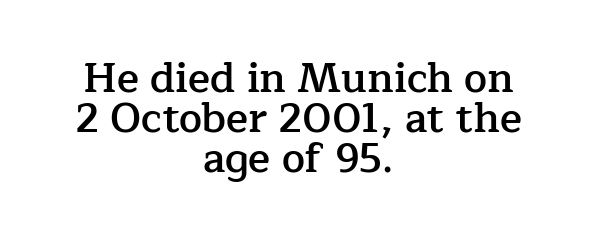
The image shows 41 px semibold serif type, upright; set centered, tight line spacing (0.97x), normal letter spacing, not underlined; low stroke contrast and a medium x-height.
